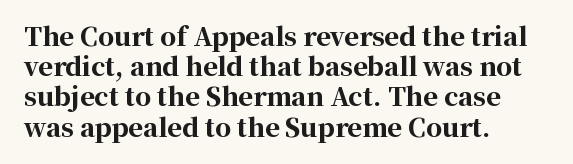
The passage shown is emphatically bold. The space directly below the letters is spotless. Tracking here is standard; glyphs follow each other at the usual distance. Where is the straight margin? On the left.
